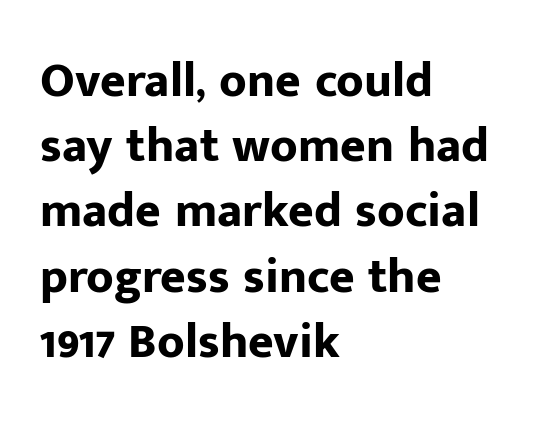
The image shows 49 px bold sans-serif type, upright; set left-aligned, normal line spacing (1.33x), normal letter spacing, not underlined; low stroke contrast and a medium x-height.
